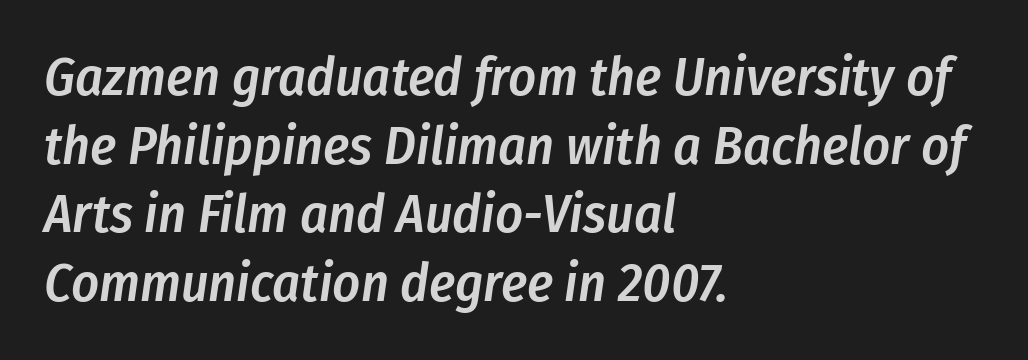
The passage shown is semibold, sitting just below true bold. A typesetter would call this leading conventional body-copy spacing. Varying glyph widths throughout — classic text-font behaviour. This rendering uses left alignment, leaving the right contour irregular.
